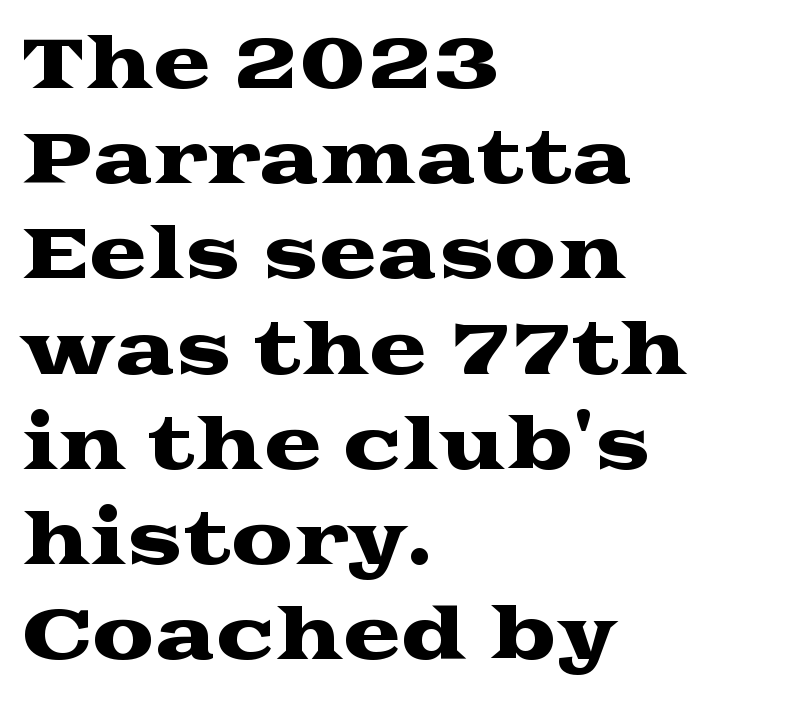
Q: Is the text italic (slanted)? A: No, it is upright.
Q: Is the typeface a serif or a sans-serif typeface? A: Serif.
Q: Is the text underlined? A: No.
Q: How is the paragraph aligned? A: Left-aligned.
Q: Is the spacing between letters normal or unusually wide? A: Normal.
Q: Is the spacing between lines tight, normal or loose? A: Normal.
Q: Width (condensed, normal, or wide)? A: Wide.
Q: Stroke contrast? A: Medium.
Q: x-height? A: Medium.
Q: Monospaced? A: No.
